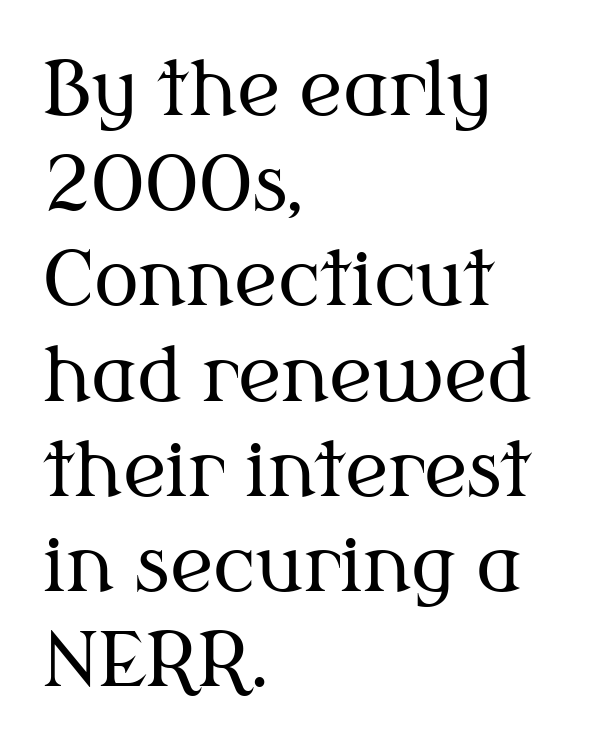
The image shows 75 px regular-weight serif type, upright; set left-aligned, normal line spacing (1.27x), normal letter spacing, not underlined; medium stroke contrast and a medium x-height.
